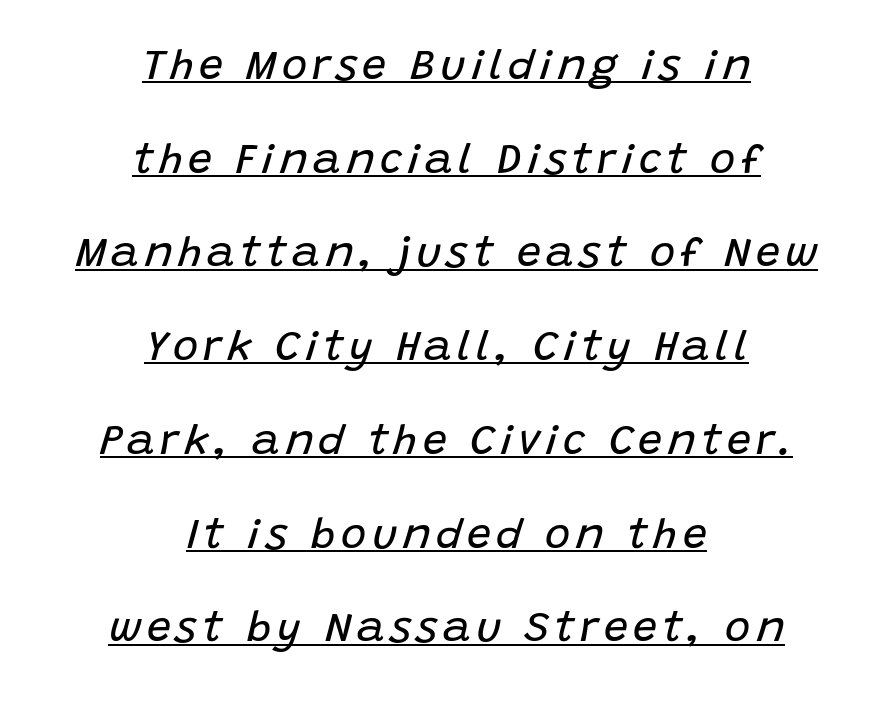
Character widths vary here, with narrow letters taking less room than wide ones. Somebody hit Ctrl+U on this one — the words are underlined. The passage is arranged like a title page — every line centered. Each new line begins a long way beneath the previous one. Stem width sits at or under what a default text font uses.
